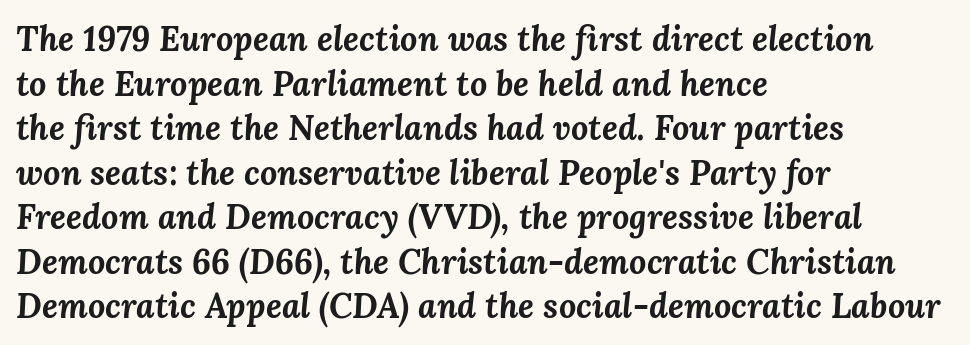
{"italic": "yes", "lean": "right", "slant_degrees": 3, "bold": "yes", "weight": "bold", "width": "normal", "stroke_contrast": "medium", "x_height": "medium", "monospaced": "no", "underline": "no", "align": "left", "line_spacing": "normal", "line_spacing_ratio": 1.31, "letter_spacing": "normal", "letter_spacing_em": 0.0, "glyph_px": 34}
